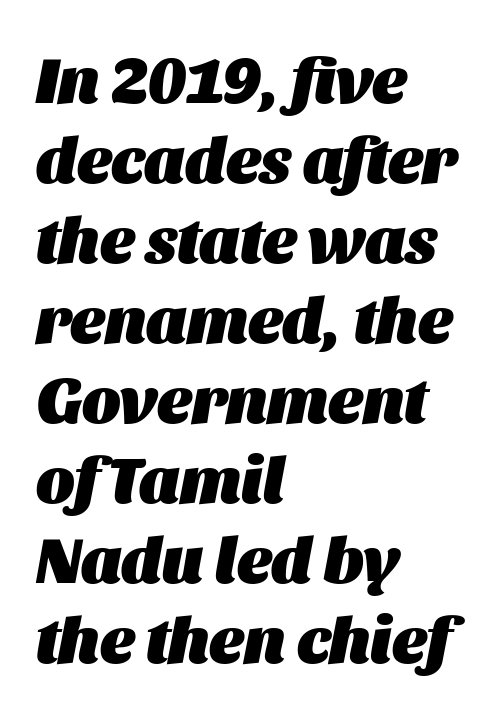
Q: Is the text bold? A: Yes.
Q: Is the text italic (slanted)? A: Yes, it leans right by about 11 degrees.
Q: Is the text underlined? A: No.
Q: How is the paragraph aligned? A: Left-aligned.
Q: Is the spacing between letters normal or unusually wide? A: Normal.
Q: Width (condensed, normal, or wide)? A: Normal.
Q: Stroke contrast? A: Medium.
Q: x-height? A: Large.
Q: Monospaced? A: No.
